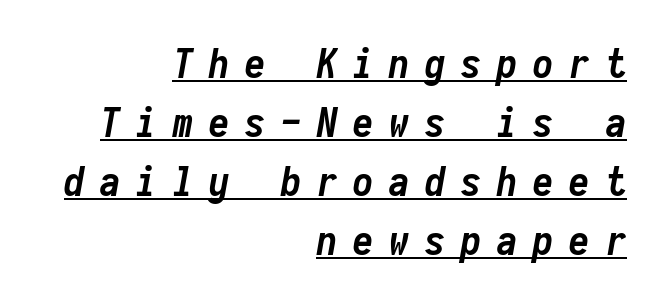
Q: Is the text bold? A: Yes.
Q: Is the text italic (slanted)? A: Yes, it leans right by about 10 degrees.
Q: Is the text underlined? A: Yes.
Q: How is the paragraph aligned? A: Right-aligned.
Q: Is the spacing between letters normal or unusually wide? A: Unusually wide.
Q: Is the spacing between lines tight, normal or loose? A: Normal.
Q: Width (condensed, normal, or wide)? A: Condensed.
Q: Stroke contrast? A: Low.
Q: x-height? A: Medium.
Q: Monospaced? A: Yes.
